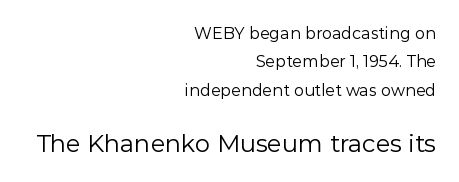
This rendering leaves character spacing at its baseline value. Reading down the block, your eye finds every line finishing at a fixed right position. The lettering holds an erect, upright posture throughout. The glyphs are unaccompanied by any horizontal stroke below them.
